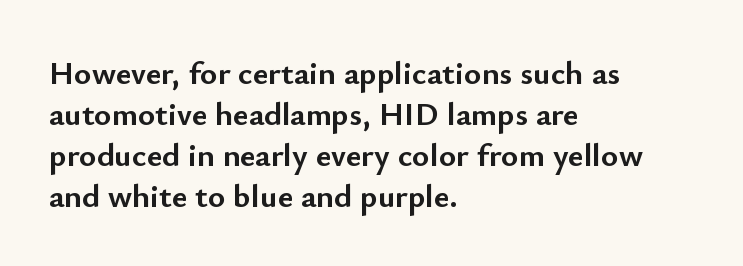
The image shows 33 px semibold sans-serif type, upright; set left-aligned, line spacing 1.24x, normal letter spacing, not underlined; low stroke contrast and a small x-height.
